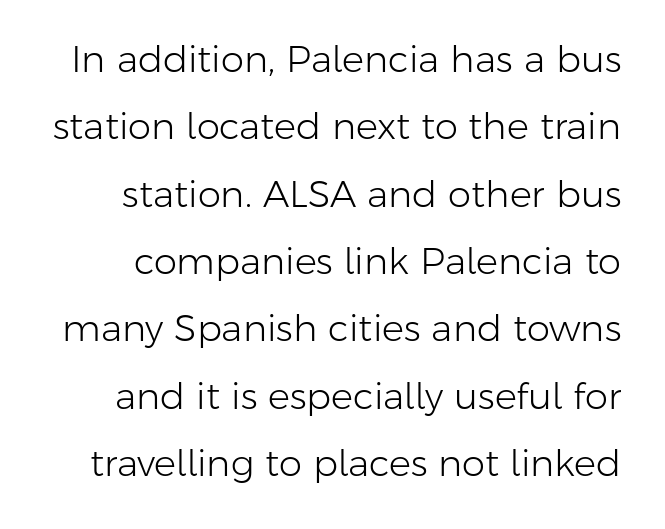
{"serif": "no", "italic": "no", "bold": "no", "weight": "light", "width": "normal", "stroke_contrast": "low", "x_height": "medium", "monospaced": "no", "underline": "no", "line_spacing_ratio": 1.82, "letter_spacing": "normal", "letter_spacing_em": 0.0, "glyph_px": 37}
